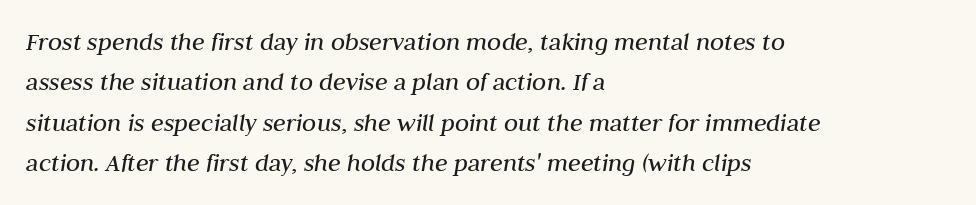
The rendering uses a moderate line-height, typical for paragraphs. Bold? No — there's no thickening of the strokes. If you drew a line through each stem, it would be angled. Reading down the block, your eye returns to a fixed left position each line.
